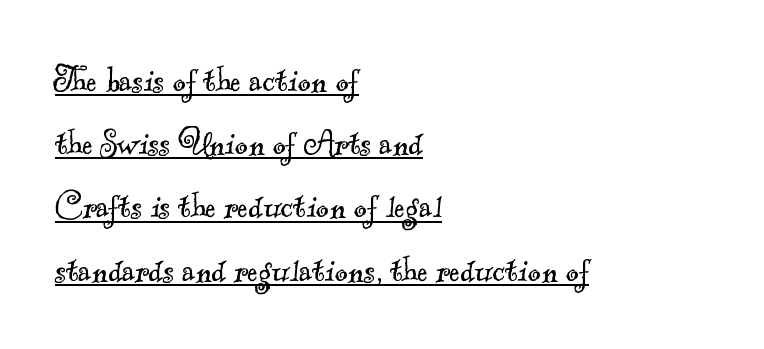
The image shows 40 px light serif type; set left-aligned, normal line spacing (1.58x), normal letter spacing, underlined; a small x-height.
